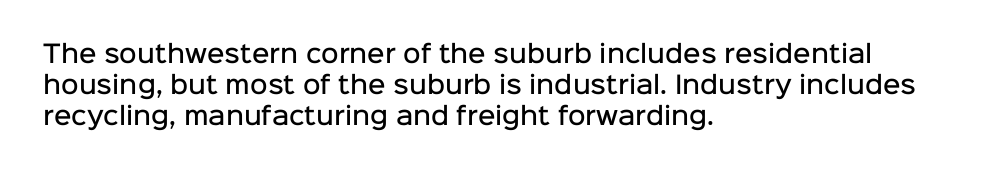
Q: Is the text bold? A: Semi-bold.
Q: Is the text italic (slanted)? A: No, it is upright.
Q: Is the text underlined? A: No.
Q: How is the paragraph aligned? A: Left-aligned.
Q: Is the spacing between letters normal or unusually wide? A: Normal.
Q: Is the spacing between lines tight, normal or loose? A: Normal.
